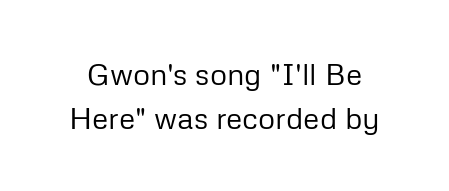
Q: Is the text bold? A: No.
Q: Is the text italic (slanted)? A: No, it is upright.
Q: Is the typeface a serif or a sans-serif typeface? A: Sans-serif.
Q: Is the text underlined? A: No.
Q: Is the spacing between letters normal or unusually wide? A: Normal.
Q: Is the spacing between lines tight, normal or loose? A: Normal.
Q: Width (condensed, normal, or wide)? A: Normal.
Q: Stroke contrast? A: Low.
Q: x-height? A: Medium.
Q: Monospaced? A: No.
